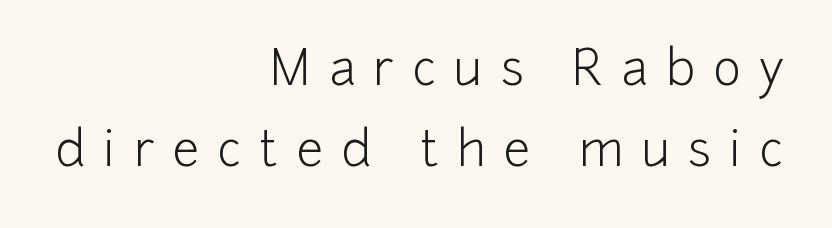
Q: Is the text bold? A: No.
Q: Is the text italic (slanted)? A: No, it is upright.
Q: Is the typeface a serif or a sans-serif typeface? A: Sans-serif.
Q: Is the text underlined? A: No.
Q: How is the paragraph aligned? A: Right-aligned.
Q: Is the spacing between letters normal or unusually wide? A: Unusually wide.
Q: Is the spacing between lines tight, normal or loose? A: Normal.
Q: Width (condensed, normal, or wide)? A: Normal.
Q: Stroke contrast? A: Low.
Q: x-height? A: Medium.
Q: Monospaced? A: No.
